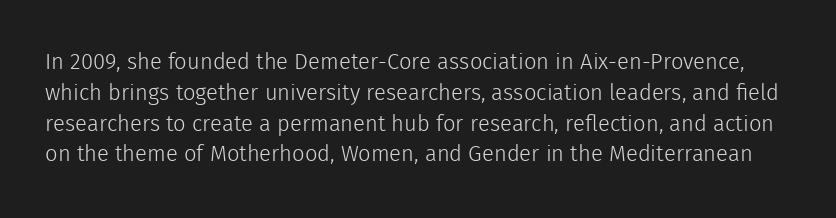
{"italic": "no", "bold": "no", "underline": "no", "line_spacing": "normal", "line_spacing_ratio": 1.4, "letter_spacing": "normal", "letter_spacing_em": 0.0, "glyph_px": 22}
